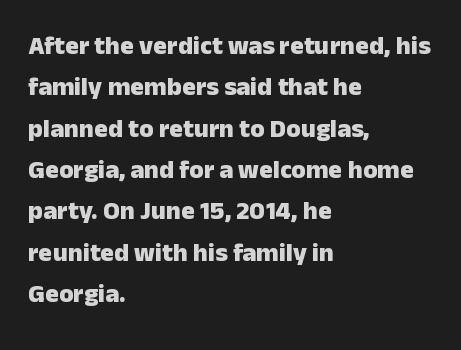
Q: Is the text bold? A: Yes.
Q: Is the text italic (slanted)? A: No, it is upright.
Q: Is the text underlined? A: No.
Q: How is the paragraph aligned? A: Left-aligned.
Q: Is the spacing between letters normal or unusually wide? A: Normal.
Q: Is the spacing between lines tight, normal or loose? A: Normal.
